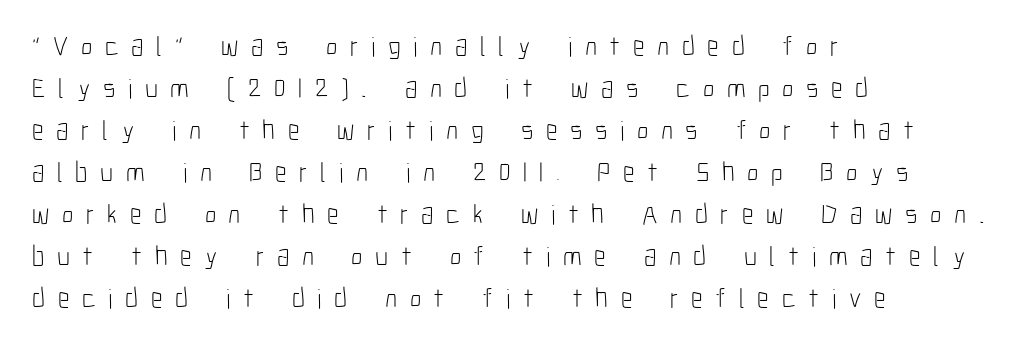
Q: Is the text bold? A: No.
Q: Is the text italic (slanted)? A: No, it is upright.
Q: Is the typeface a serif or a sans-serif typeface? A: Sans-serif.
Q: Is the text underlined? A: No.
Q: How is the paragraph aligned? A: Left-aligned.
Q: Is the spacing between letters normal or unusually wide? A: Unusually wide.
Q: Is the spacing between lines tight, normal or loose? A: Normal.
Q: Width (condensed, normal, or wide)? A: Condensed.
Q: Stroke contrast? A: Low.
Q: x-height? A: Medium.
Q: Monospaced? A: No.
